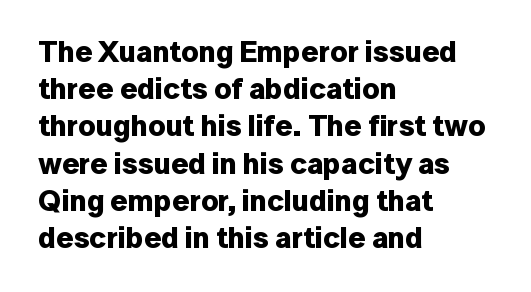
The image shows 30 px bold sans-serif type, upright; set left-aligned, line spacing 1.24x, normal letter spacing, not underlined; low stroke contrast and a medium x-height.
